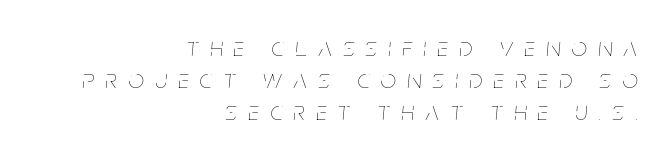
The image shows 27 px text type, italic (leaning right); set right-aligned, line spacing 1.19x, unusually wide letter spacing (+0.43 em), not underlined.
